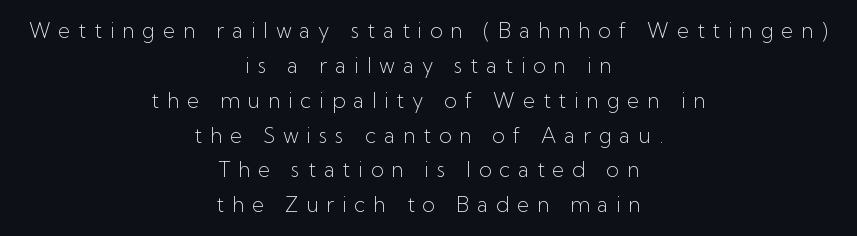
A quiet, ordinary-to-light weight characterises the typeface. The face used here is rendered with a markedly widened letterfit. Interline gaps are of average width in this sample. Neither beginnings nor endings align; midpoints do.
